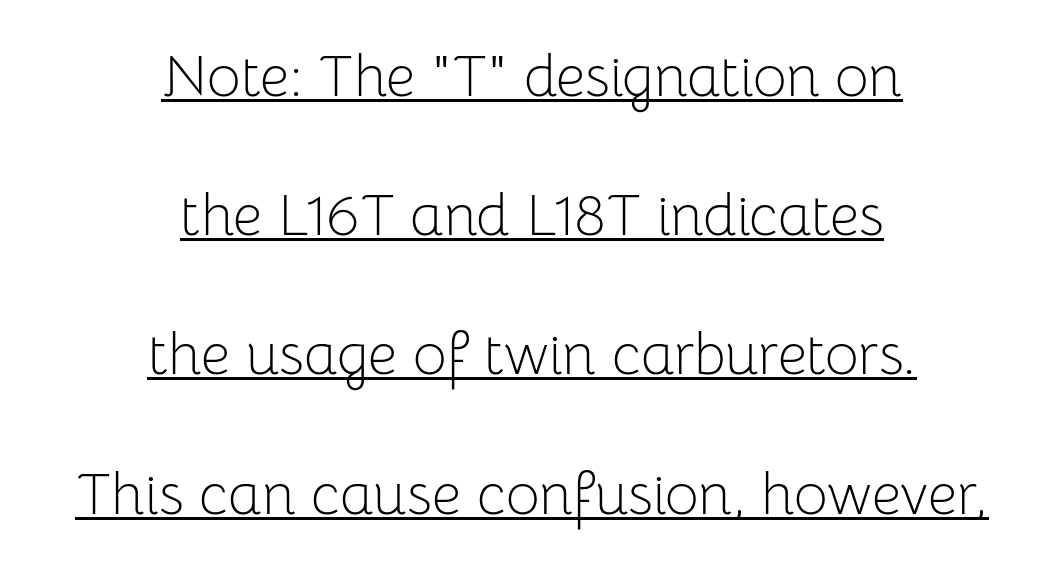
Q: Is the text bold? A: No.
Q: Is the text italic (slanted)? A: No, it is upright.
Q: Is the typeface a serif or a sans-serif typeface? A: Sans-serif.
Q: Is the text underlined? A: Yes.
Q: How is the paragraph aligned? A: Centered.
Q: Is the spacing between letters normal or unusually wide? A: Normal.
Q: Is the spacing between lines tight, normal or loose? A: Loose.
Q: Width (condensed, normal, or wide)? A: Normal.
Q: Stroke contrast? A: Low.
Q: x-height? A: Medium.
Q: Monospaced? A: No.
